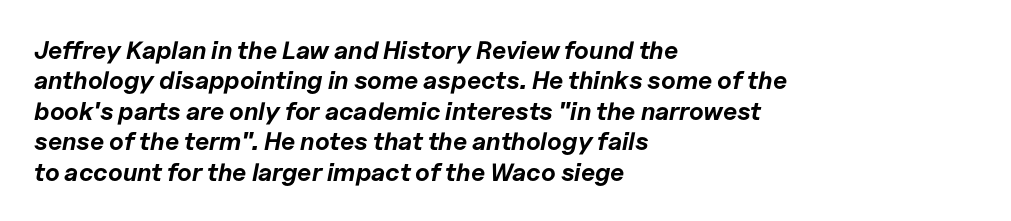
The image shows 25 px bold type, italic (leaning right); set left-aligned, line spacing 1.22x, normal letter spacing, not underlined.
